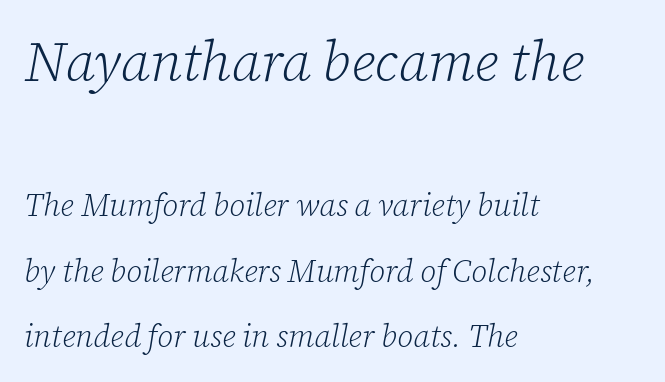
The lines are quadded left. Character size in the leading block exceeds that of the trailing block. Ink coverage per letter is moderate at most. Nobody touched the tracking dial on this one.
